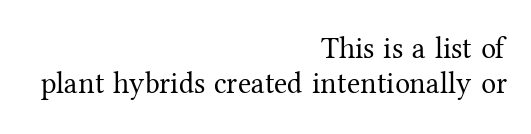
Old-style or modern, the face here clearly has serifs. The specimen reads as upright at a glance. Any mark beneath the type? The region is blank. This rendering leaves character spacing at its baseline value. Line endings align vertically; line beginnings do not. The weight would be labelled regular, book, light, or lighter still.
